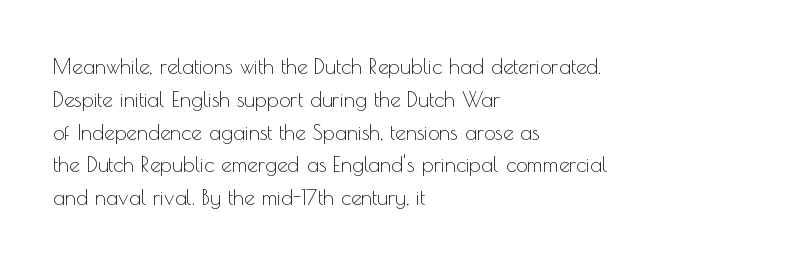
Q: Is the text bold? A: No.
Q: Is the text italic (slanted)? A: No, it is upright.
Q: Is the text underlined? A: No.
Q: How is the paragraph aligned? A: Left-aligned.
Q: Is the spacing between letters normal or unusually wide? A: Normal.
Q: Is the spacing between lines tight, normal or loose? A: Normal.
